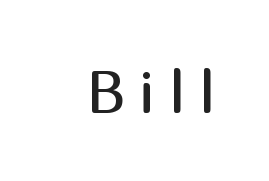
The letterforms stand isolated, each surrounded by extra space. The type sits square on the baseline with zero lean. The letterforms sit at book weight or below. The rendering uses natural spacing where letterforms have individual widths.
